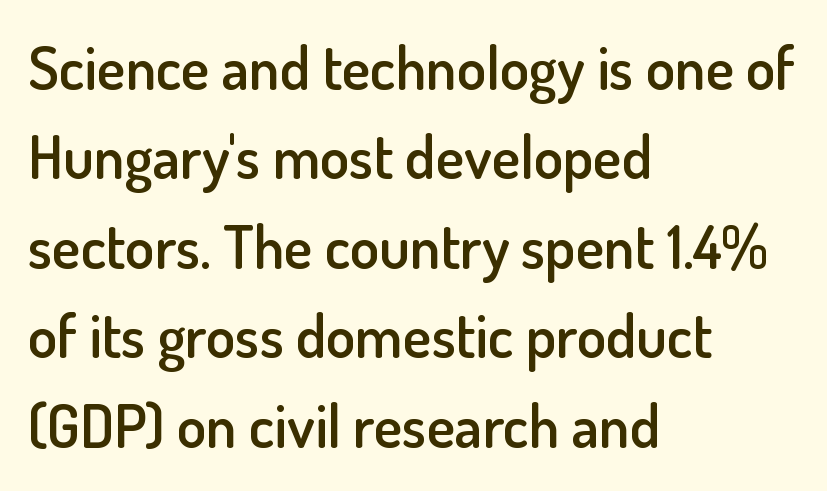
Q: Is the text bold? A: Semi-bold.
Q: Is the text italic (slanted)? A: No, it is upright.
Q: Is the typeface a serif or a sans-serif typeface? A: Sans-serif.
Q: Is the text underlined? A: No.
Q: How is the paragraph aligned? A: Left-aligned.
Q: Is the spacing between letters normal or unusually wide? A: Normal.
Q: Is the spacing between lines tight, normal or loose? A: Normal.
Q: Width (condensed, normal, or wide)? A: Normal.
Q: Stroke contrast? A: Low.
Q: x-height? A: Small.
Q: Monospaced? A: No.
